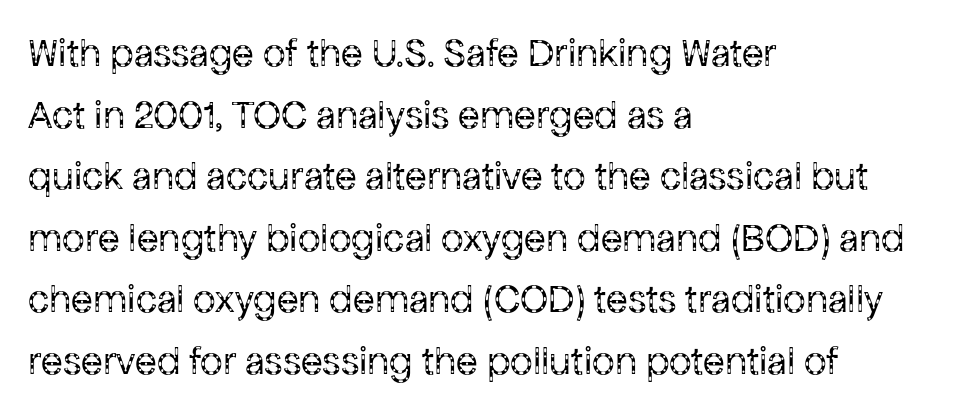
{"serif": "no", "italic": "no", "bold": "no", "weight": "regular", "width": "normal", "stroke_contrast": "low", "x_height": "medium", "monospaced": "no", "underline": "no", "align": "left", "line_spacing": "normal", "line_spacing_ratio": 1.54, "letter_spacing": "normal", "letter_spacing_em": 0.0, "glyph_px": 40}
